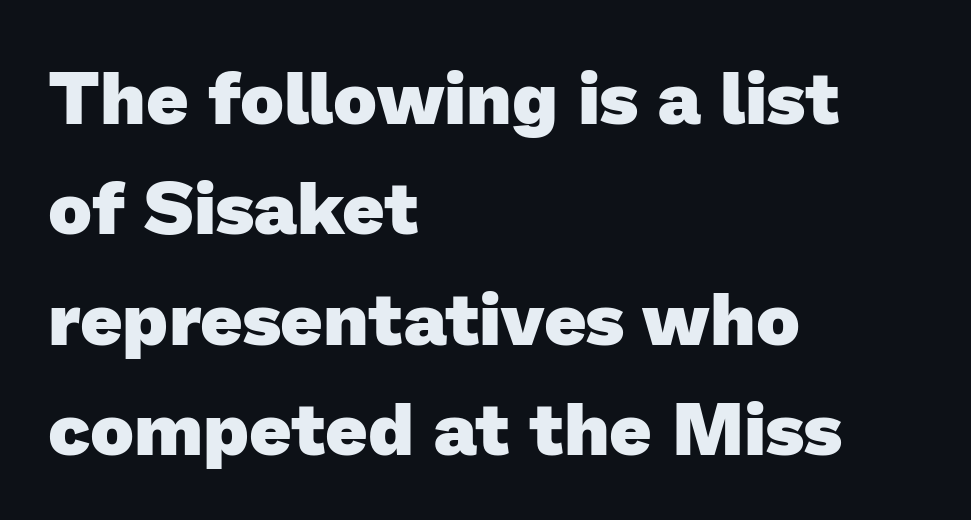
{"serif": "no", "bold": "yes", "weight": "heavy", "width": "normal", "stroke_contrast": "low", "x_height": "medium", "monospaced": "no", "underline": "no", "align": "left", "line_spacing": "normal", "line_spacing_ratio": 1.49, "letter_spacing": "normal", "letter_spacing_em": 0.0, "glyph_px": 74}
